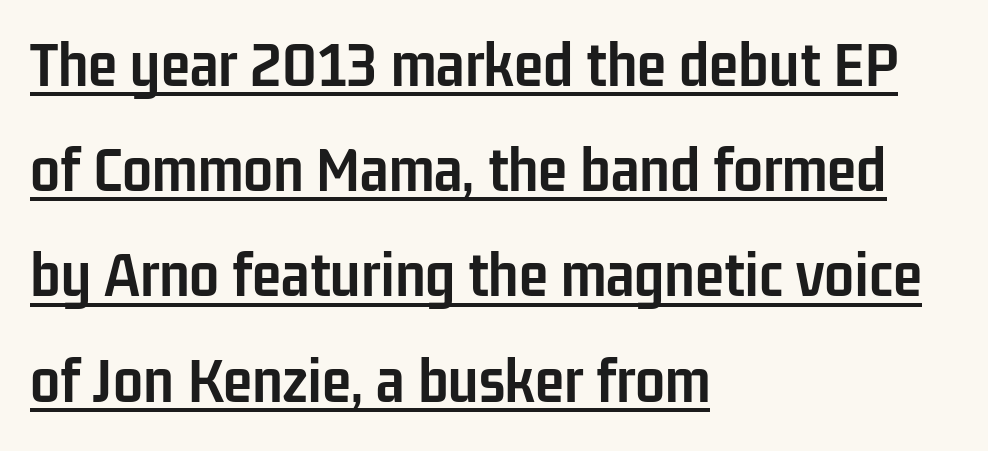
{"serif": "no", "italic": "no", "bold": "yes", "weight": "semibold", "width": "condensed", "stroke_contrast": "low", "x_height": "medium", "monospaced": "no", "underline": "yes", "align": "left", "line_spacing": "normal", "line_spacing_ratio": 1.57, "letter_spacing": "normal", "letter_spacing_em": 0.0, "glyph_px": 67}
